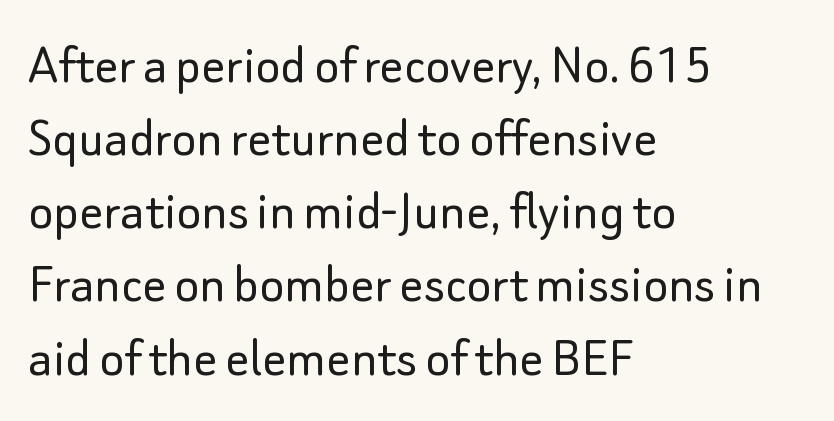
Q: Is the text bold? A: No.
Q: Is the text italic (slanted)? A: No, it is upright.
Q: Is the typeface a serif or a sans-serif typeface? A: Sans-serif.
Q: Is the text underlined? A: No.
Q: How is the paragraph aligned? A: Left-aligned.
Q: Is the spacing between letters normal or unusually wide? A: Normal.
Q: Width (condensed, normal, or wide)? A: Normal.
Q: Stroke contrast? A: Low.
Q: x-height? A: Small.
Q: Monospaced? A: No.
